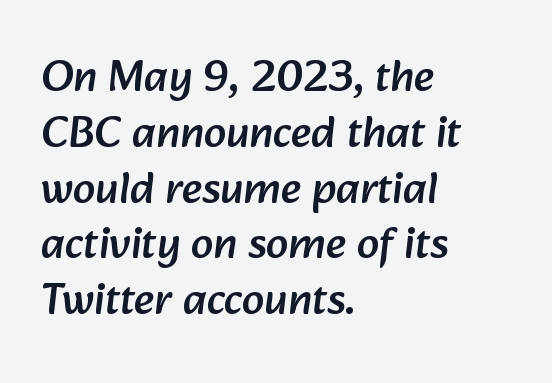
This rendering employs a face without finishing strokes, i.e., a sans-serif. The paragraph has a hard left edge and a soft right edge. A bare baseline throughout the passage. Honestly, the letter spacing is just normal — you wouldn't notice it.
